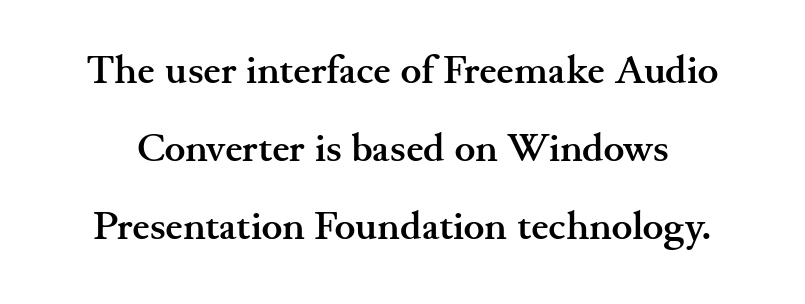
Q: Is the text bold? A: Yes.
Q: Is the text italic (slanted)? A: No, it is upright.
Q: Is the typeface a serif or a sans-serif typeface? A: Serif.
Q: Is the text underlined? A: No.
Q: Is the spacing between letters normal or unusually wide? A: Normal.
Q: Is the spacing between lines tight, normal or loose? A: Loose.
Q: Width (condensed, normal, or wide)? A: Wide.
Q: Stroke contrast? A: Medium.
Q: x-height? A: Small.
Q: Monospaced? A: No.
